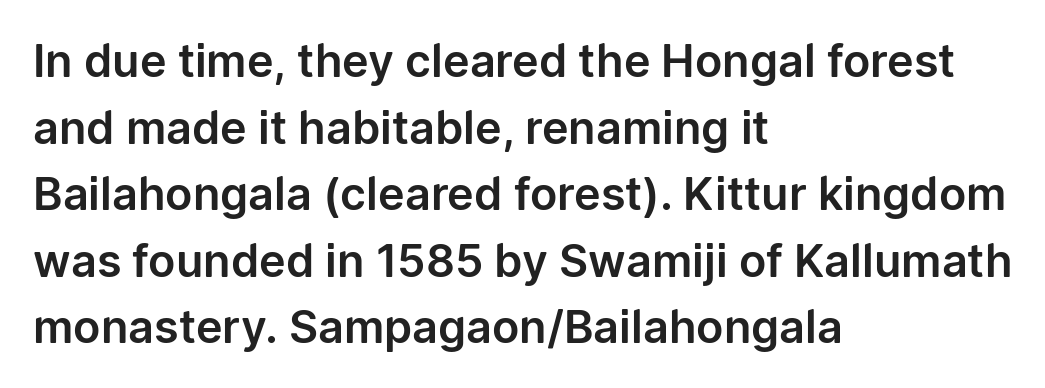
{"serif": "no", "italic": "no", "width": "normal", "stroke_contrast": "low", "x_height": "medium", "monospaced": "no", "underline": "no", "align": "left", "line_spacing": "normal", "line_spacing_ratio": 1.48, "letter_spacing": "normal", "letter_spacing_em": 0.0, "glyph_px": 45}
